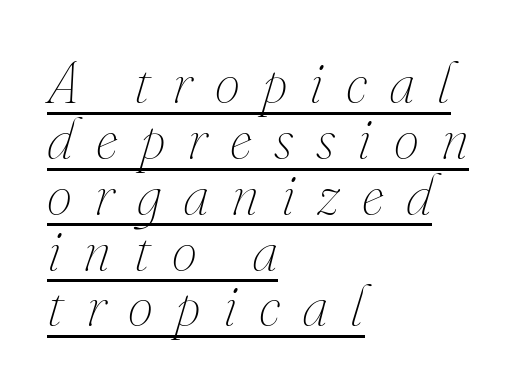
{"italic": "yes", "lean": "right", "slant_degrees": 16, "bold": "no", "weight": "thin", "width": "normal", "stroke_contrast": "medium", "x_height": "small", "monospaced": "no", "underline": "yes", "align": "left", "line_spacing": "tight", "line_spacing_ratio": 0.98, "letter_spacing": "wide", "letter_spacing_em": 0.39, "glyph_px": 57}
